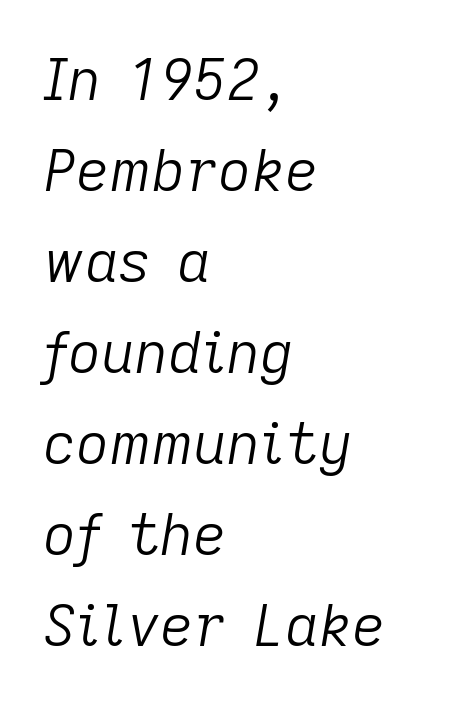
Q: Is the text bold? A: No.
Q: Is the text italic (slanted)? A: Yes, it leans right by about 9 degrees.
Q: Is the text underlined? A: No.
Q: How is the paragraph aligned? A: Left-aligned.
Q: Is the spacing between letters normal or unusually wide? A: Normal.
Q: Is the spacing between lines tight, normal or loose? A: Normal.
Q: Width (condensed, normal, or wide)? A: Normal.
Q: Stroke contrast? A: Low.
Q: x-height? A: Medium.
Q: Monospaced? A: No.
